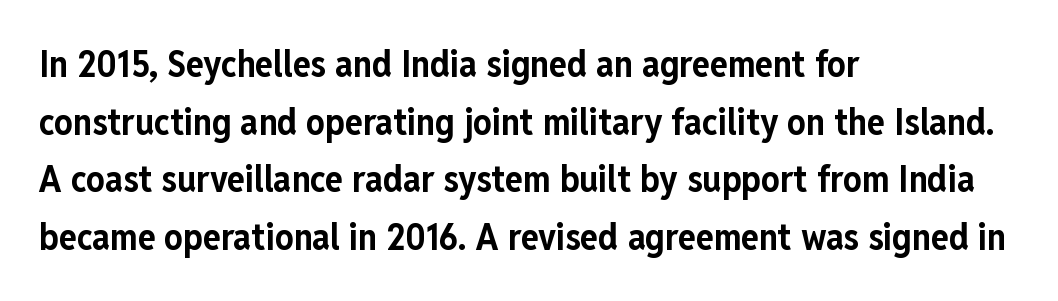
{"serif": "no", "italic": "no", "bold": "yes", "weight": "bold", "width": "condensed", "stroke_contrast": "low", "x_height": "medium", "monospaced": "no", "underline": "no", "align": "left", "line_spacing": "normal", "line_spacing_ratio": 1.56, "letter_spacing": "normal", "letter_spacing_em": 0.0, "glyph_px": 37}
